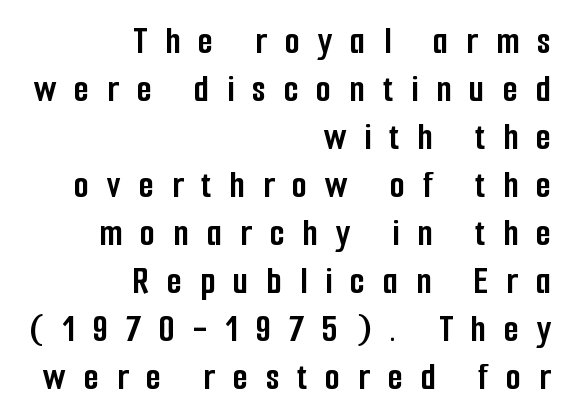
The strokes are fattened all the way to bold. All the whitespace from short lines collects on the left. Regarding serifs, this sample does without them. A bare baseline throughout the passage. Short note: letters widely spaced. Note the varied advance widths — an 'i' is clearly narrower than an 'm'.
